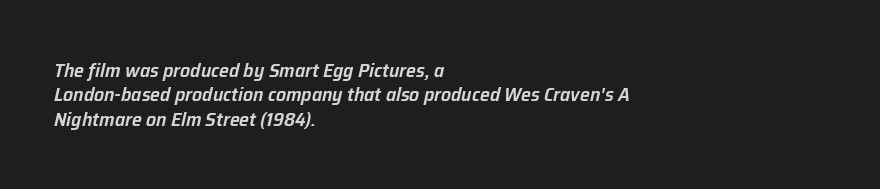
{"italic": "yes", "lean": "right", "slant_degrees": 12, "bold": "semi", "underline": "no", "align": "left", "line_spacing_ratio": 1.22, "letter_spacing": "normal", "letter_spacing_em": 0.0, "glyph_px": 20}
